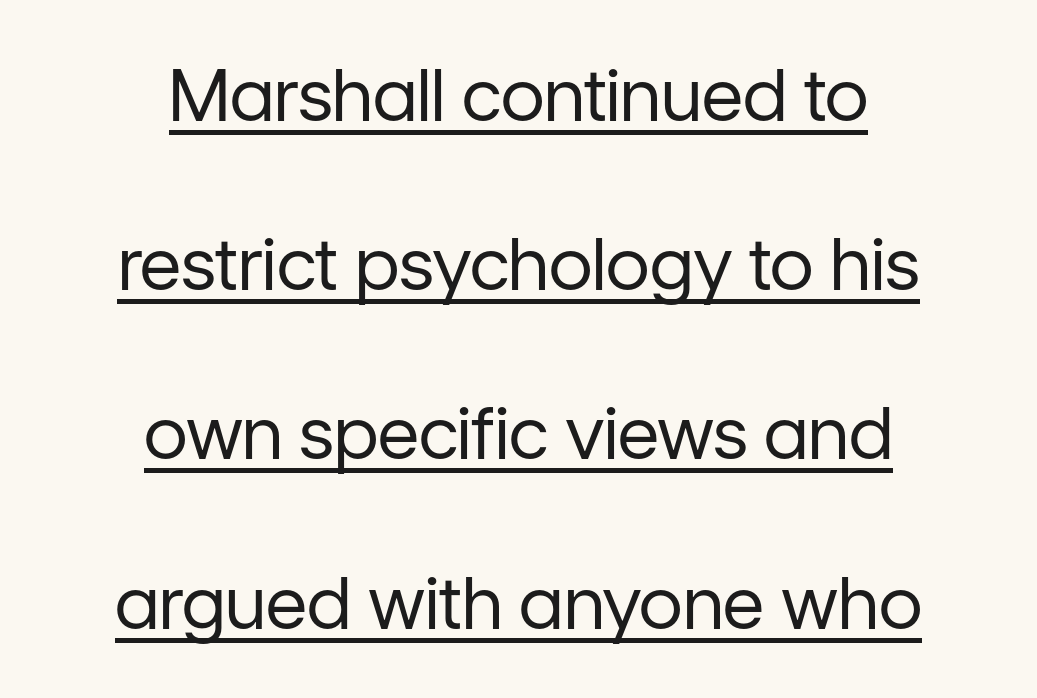
{"serif": "no", "italic": "no", "bold": "no", "weight": "regular", "width": "normal", "stroke_contrast": "low", "x_height": "medium", "monospaced": "no", "underline": "yes", "align": "center", "line_spacing": "loose", "line_spacing_ratio": 2.35, "letter_spacing": "normal", "letter_spacing_em": 0.0, "glyph_px": 72}
